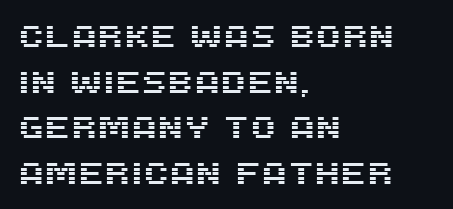
Q: Is the text italic (slanted)? A: No, it is upright.
Q: Is the typeface a serif or a sans-serif typeface? A: Sans-serif.
Q: Is the text underlined? A: No.
Q: How is the paragraph aligned? A: Left-aligned.
Q: Is the spacing between letters normal or unusually wide? A: Normal.
Q: Is the spacing between lines tight, normal or loose? A: Normal.
Q: Width (condensed, normal, or wide)? A: Normal.
Q: Stroke contrast? A: Medium.
Q: x-height? A: Large.
Q: Monospaced? A: No.
